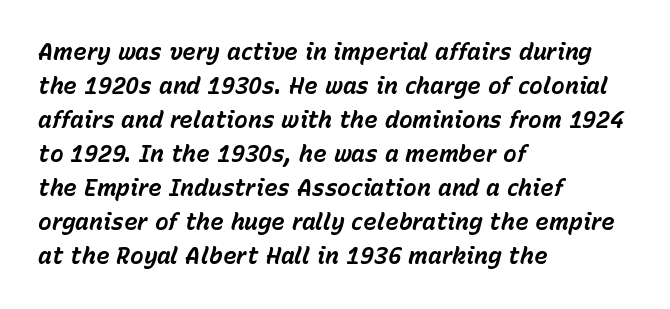
The image shows 23 px bold type, italic (leaning right); set left-aligned, normal line spacing (1.48x), normal letter spacing, not underlined.
